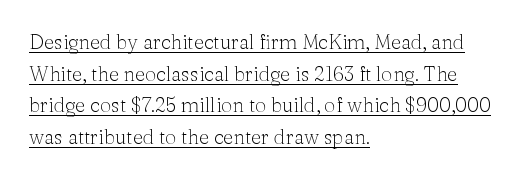
The image shows 20 px text type, upright; set left-aligned, normal line spacing (1.58x), normal letter spacing, underlined.
